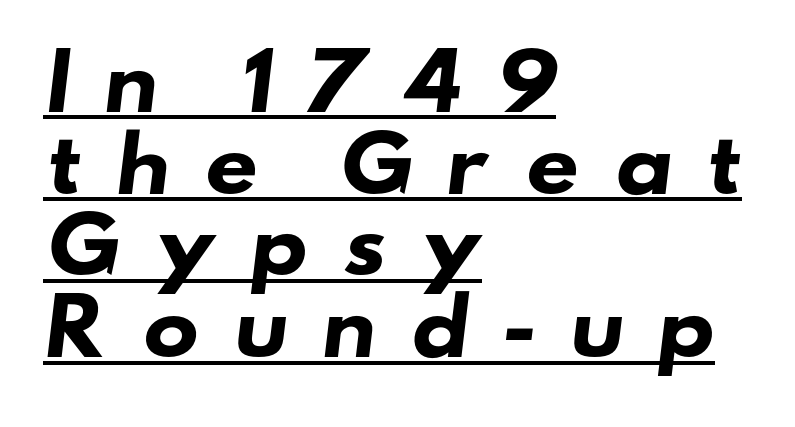
{"serif": "no", "bold": "yes", "weight": "heavy", "width": "wide", "stroke_contrast": "low", "x_height": "small", "monospaced": "no", "underline": "yes", "align": "left", "line_spacing": "tight", "line_spacing_ratio": 1.09, "letter_spacing": "wide", "letter_spacing_em": 0.43, "glyph_px": 75}
